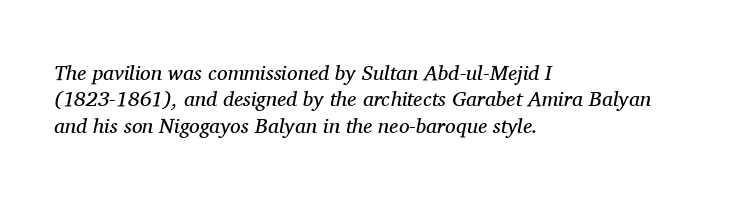
Q: Is the text bold? A: No.
Q: Is the text italic (slanted)? A: Yes, it leans right by about 11 degrees.
Q: Is the text underlined? A: No.
Q: How is the paragraph aligned? A: Left-aligned.
Q: Is the spacing between letters normal or unusually wide? A: Normal.
Q: Is the spacing between lines tight, normal or loose? A: Normal.
